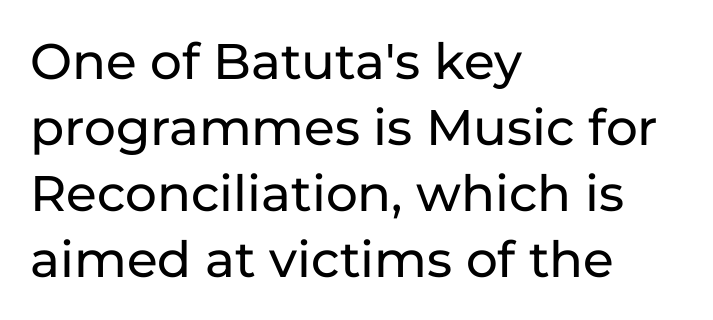
Q: Is the text italic (slanted)? A: No, it is upright.
Q: Is the typeface a serif or a sans-serif typeface? A: Sans-serif.
Q: Is the text underlined? A: No.
Q: How is the paragraph aligned? A: Left-aligned.
Q: Is the spacing between letters normal or unusually wide? A: Normal.
Q: Is the spacing between lines tight, normal or loose? A: Normal.
Q: Width (condensed, normal, or wide)? A: Normal.
Q: Stroke contrast? A: Low.
Q: x-height? A: Medium.
Q: Monospaced? A: No.
